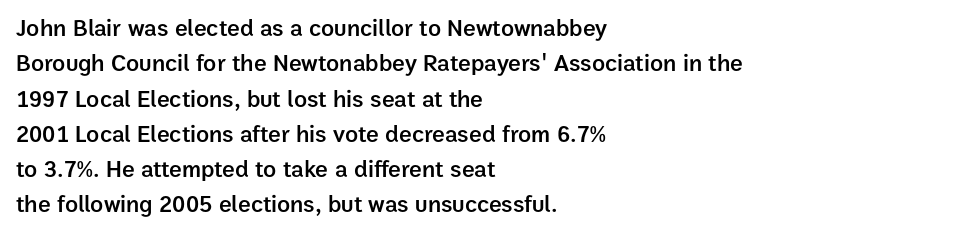
A fair bit of extra ink — the face is semibold, not bold. A roman cut, with each character standing at attention. The ragged edge is on the right, which tells us the setting is flush left. Leading: standard. The area under the type is left untouched.
